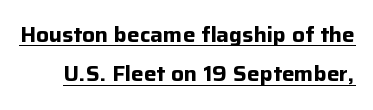
Decoration check: the copy is underlined. You could call the tracking neutral — neither tight nor loose. Compared with an ordinary text face, these strokes are far heavier — a full bold. This is the regular roman posture of the typeface.
